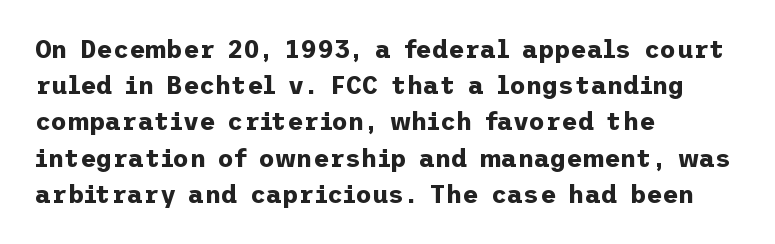
Q: Is the text bold? A: Yes.
Q: Is the text italic (slanted)? A: No, it is upright.
Q: Is the text underlined? A: No.
Q: How is the paragraph aligned? A: Left-aligned.
Q: Is the spacing between letters normal or unusually wide? A: Normal.
Q: Is the spacing between lines tight, normal or loose? A: Normal.
